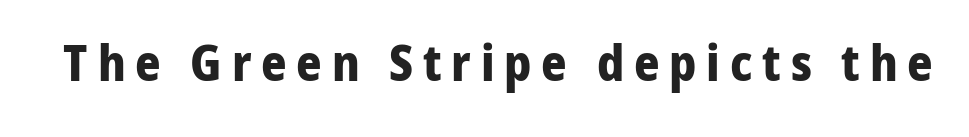
{"serif": "no", "italic": "no", "bold": "yes", "weight": "bold", "width": "normal", "stroke_contrast": "low", "x_height": "medium", "monospaced": "no", "underline": "no", "letter_spacing": "wide", "letter_spacing_em": 0.2, "glyph_px": 49}
